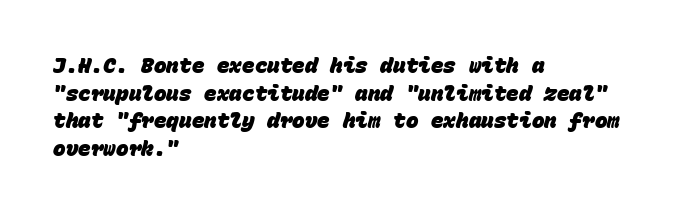
Summary of vertical rhythm: regular, with standard interline spacing. The tracking reads as untouched default to a designer's eye. The baseline area is clear. I'd describe the lettering as bold — thick and assertive. Short and long lines alike share a common starting point at left.
